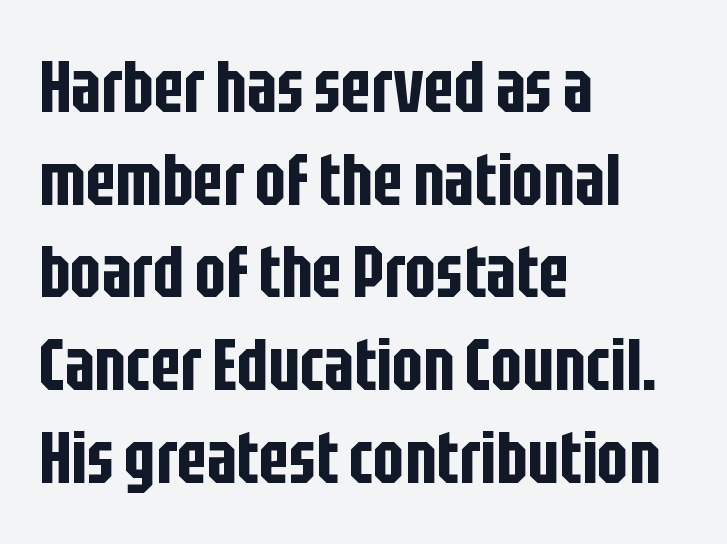
Q: Is the text italic (slanted)? A: No, it is upright.
Q: Is the typeface a serif or a sans-serif typeface? A: Sans-serif.
Q: Is the text underlined? A: No.
Q: How is the paragraph aligned? A: Left-aligned.
Q: Is the spacing between letters normal or unusually wide? A: Normal.
Q: Is the spacing between lines tight, normal or loose? A: Normal.
Q: Width (condensed, normal, or wide)? A: Condensed.
Q: Stroke contrast? A: Low.
Q: x-height? A: Large.
Q: Monospaced? A: No.
